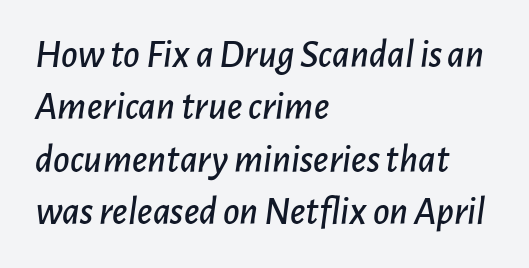
{"italic": "yes", "lean": "right", "slant_degrees": 7, "width": "normal", "stroke_contrast": "low", "x_height": "medium", "monospaced": "no", "underline": "no", "align": "left", "line_spacing": "normal", "line_spacing_ratio": 1.31, "letter_spacing": "normal", "letter_spacing_em": 0.0, "glyph_px": 40}
